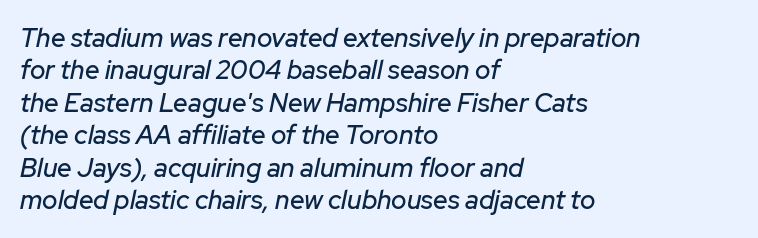
This rendering leaves character spacing at its baseline value. A typesetter would mark this as italic. The setting favours the left margin, as ordinary paragraphs usually do. A bare baseline throughout the passage.
